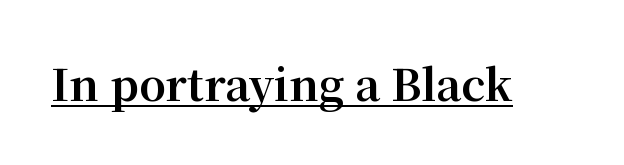
In terms of weight, the rendering is a true, heavy bold. The face used here appears with an underline applied. Spacing between characters is what you'd get straight out of the box. Letterform terminals end in serifs throughout the passage.
